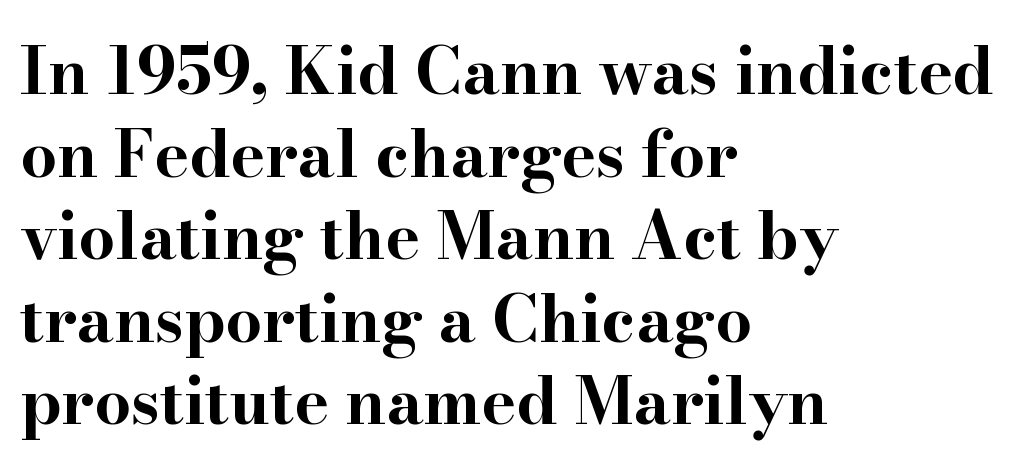
Looks like regular typesetting: each glyph gets only the width it needs. Do the letters lean? They stand straight. These lines sit exactly where default settings would place them. Decoration check: the copy has no underline. The rendering keeps characters at their native spacing. These lines are composed in type with serifs.
